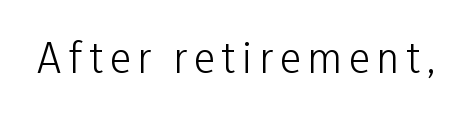
{"serif": "no", "italic": "no", "bold": "no", "weight": "light", "width": "condensed", "stroke_contrast": "low", "x_height": "medium", "monospaced": "no", "underline": "no", "glyph_px": 40}
